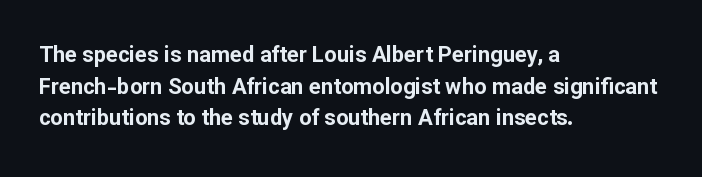
Q: Is the text bold? A: Yes.
Q: Is the text italic (slanted)? A: No, it is upright.
Q: Is the text underlined? A: No.
Q: How is the paragraph aligned? A: Left-aligned.
Q: Is the spacing between letters normal or unusually wide? A: Normal.
Q: Is the spacing between lines tight, normal or loose? A: Normal.
